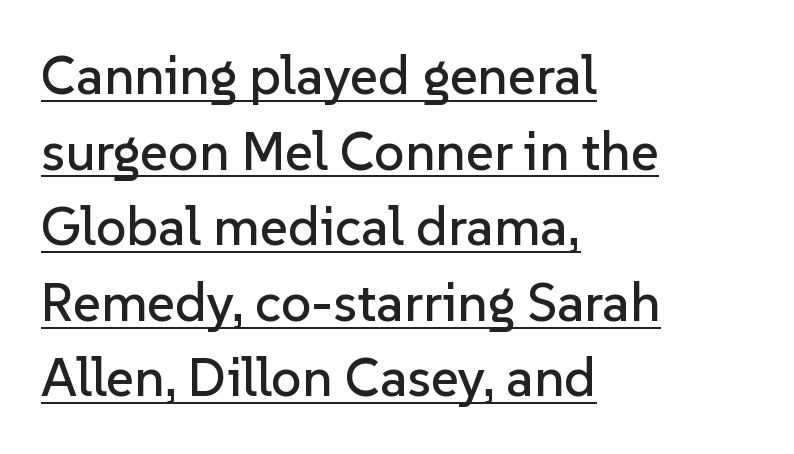
Q: Is the text italic (slanted)? A: No, it is upright.
Q: Is the typeface a serif or a sans-serif typeface? A: Sans-serif.
Q: Is the text underlined? A: Yes.
Q: How is the paragraph aligned? A: Left-aligned.
Q: Is the spacing between letters normal or unusually wide? A: Normal.
Q: Is the spacing between lines tight, normal or loose? A: Normal.
Q: Width (condensed, normal, or wide)? A: Normal.
Q: Stroke contrast? A: Low.
Q: x-height? A: Medium.
Q: Monospaced? A: No.
